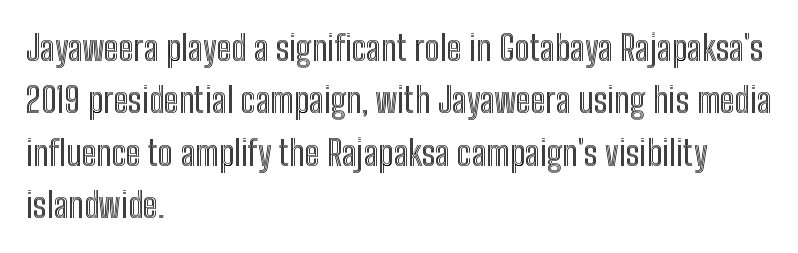
The image shows 35 px condensed type, upright; set left-aligned, normal line spacing (1.5x), normal letter spacing, not underlined; a medium x-height.
